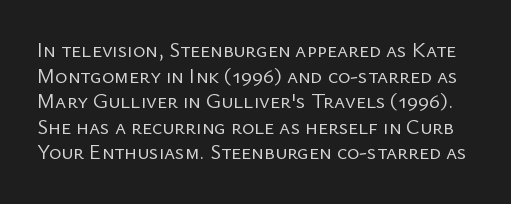
{"italic": "no", "bold": "no", "underline": "no", "line_spacing_ratio": 1.22, "letter_spacing": "normal", "letter_spacing_em": 0.0, "glyph_px": 21}
